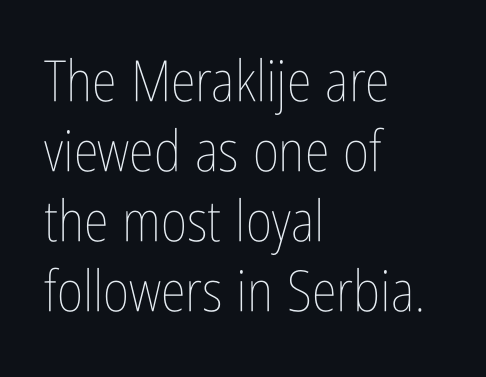
Q: Is the text bold? A: No.
Q: Is the text italic (slanted)? A: No, it is upright.
Q: Is the text underlined? A: No.
Q: How is the paragraph aligned? A: Left-aligned.
Q: Is the spacing between letters normal or unusually wide? A: Normal.
Q: Width (condensed, normal, or wide)? A: Condensed.
Q: Stroke contrast? A: Low.
Q: x-height? A: Medium.
Q: Monospaced? A: No.
